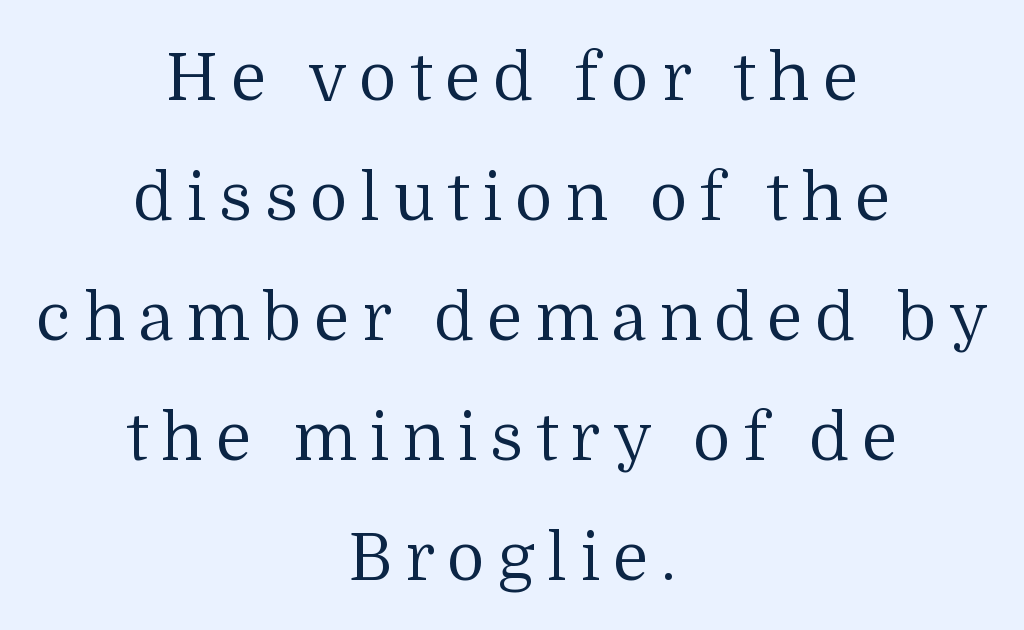
The image shows 66 px regular-weight serif type, upright; set centered, line spacing 1.82x, not underlined; medium stroke contrast and a medium x-height.
